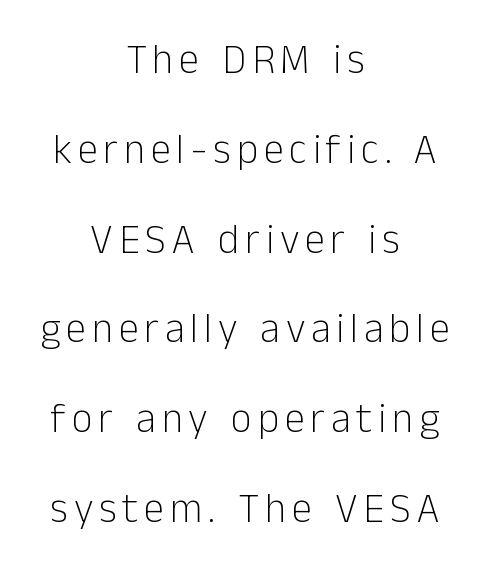
Q: Is the text bold? A: No.
Q: Is the text italic (slanted)? A: No, it is upright.
Q: Is the typeface a serif or a sans-serif typeface? A: Sans-serif.
Q: Is the text underlined? A: No.
Q: How is the paragraph aligned? A: Centered.
Q: Is the spacing between lines tight, normal or loose? A: Loose.
Q: Width (condensed, normal, or wide)? A: Normal.
Q: Stroke contrast? A: Low.
Q: x-height? A: Medium.
Q: Monospaced? A: No.
